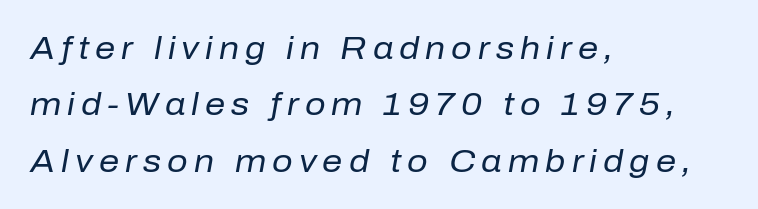
The image shows 32 px regular-weight type, italic (leaning right); set left-aligned, line spacing 1.76x, not underlined; low stroke contrast and a medium x-height.
